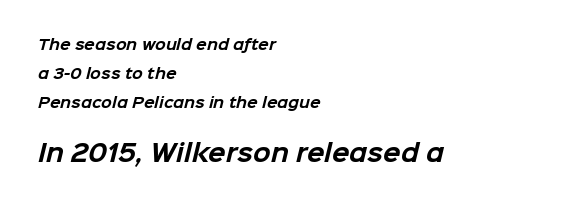
The zone under the glyphs is completely vacant. The face used here appears at its bigger size in the lower chunk. In terms of leading, this rendering errs on the spacious side. Is the type bold? Yes — the strokes are clearly thick and heavy.
